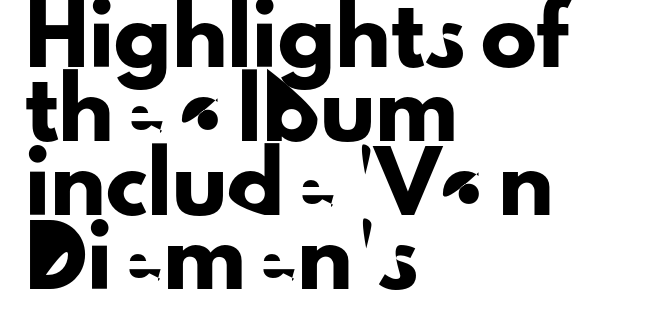
Q: Is the text italic (slanted)? A: No, it is upright.
Q: Is the typeface a serif or a sans-serif typeface? A: Sans-serif.
Q: Is the text underlined? A: No.
Q: How is the paragraph aligned? A: Left-aligned.
Q: Is the spacing between letters normal or unusually wide? A: Normal.
Q: Is the spacing between lines tight, normal or loose? A: Normal.
Q: Width (condensed, normal, or wide)? A: Normal.
Q: Stroke contrast? A: Low.
Q: x-height? A: Small.
Q: Monospaced? A: No.
